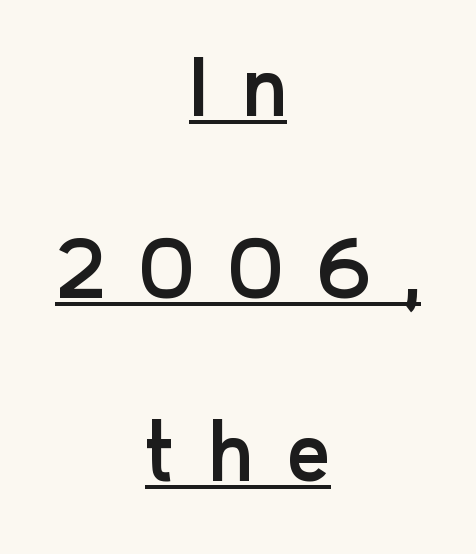
The image shows 76 px sans-serif type, upright; set centered, loose line spacing (2.4x), unusually wide letter spacing (+0.45 em), underlined; low stroke contrast and a medium x-height.
